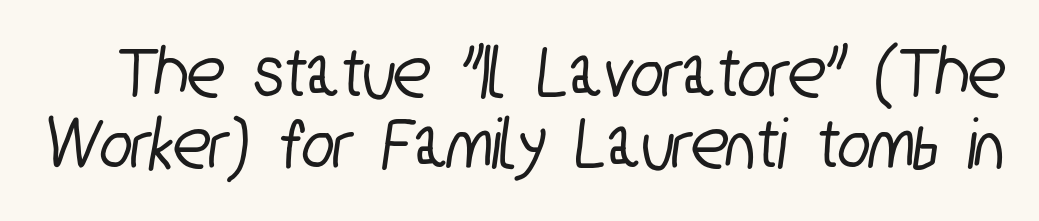
Here the designer chose a conventional face with non-uniform glyph widths. What kind of face is this? One without serifs — a sans. Words appear dense and cohesive because spacing is normal. Each new line begins almost immediately beneath the previous one. The passage shown is not underscored anywhere.
